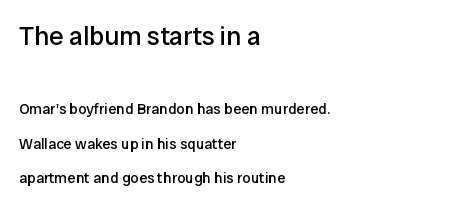
The image shows 26 px text type, upright; set left-aligned, loose line spacing (2.29x), normal letter spacing, not underlined; the first (top) block is 1.73x larger.
